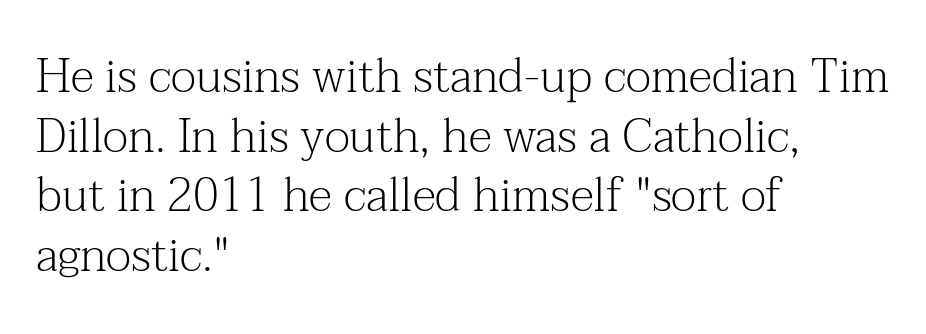
Q: Is the text bold? A: No.
Q: Is the text italic (slanted)? A: No, it is upright.
Q: Is the typeface a serif or a sans-serif typeface? A: Serif.
Q: Is the text underlined? A: No.
Q: How is the paragraph aligned? A: Left-aligned.
Q: Is the spacing between letters normal or unusually wide? A: Normal.
Q: Is the spacing between lines tight, normal or loose? A: Normal.
Q: Width (condensed, normal, or wide)? A: Normal.
Q: Stroke contrast? A: Medium.
Q: x-height? A: Medium.
Q: Monospaced? A: No.
